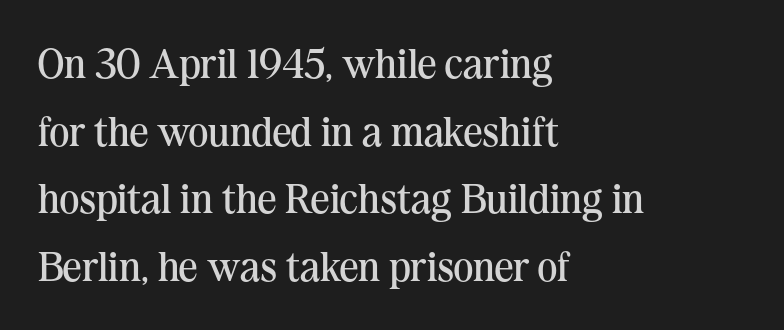
The image shows 42 px regular-weight serif type, upright; set left-aligned, normal line spacing (1.61x), normal letter spacing, not underlined; medium stroke contrast and a medium x-height.
